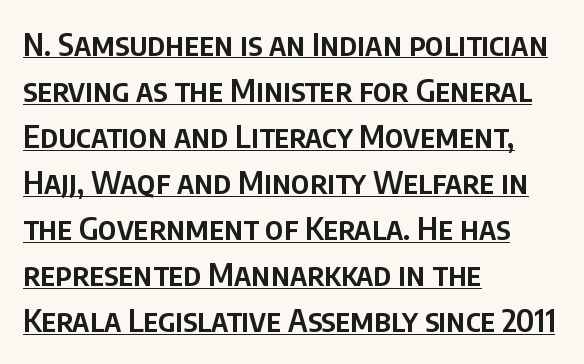
The image shows 32 px semibold, condensed sans-serif type, upright; set left-aligned, normal line spacing (1.44x), normal letter spacing, underlined; low stroke contrast and a large x-height.
